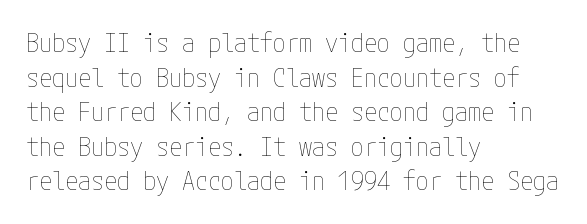
No chunkiness to these letters — they're not bold. A classic flush-left, rag-right setting is used for this passage. One glance says typical: line gaps are just what's usual. The letters sit at their default tracking, neither squeezed nor spread.
